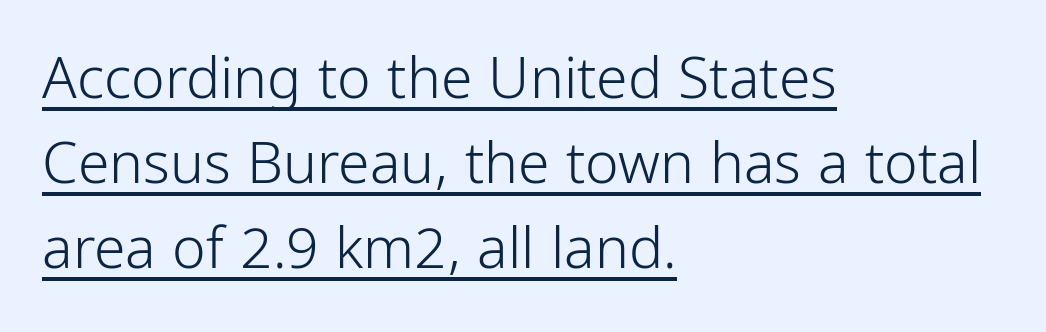
The image shows 57 px light, condensed sans-serif type, upright; set left-aligned, normal line spacing (1.49x), normal letter spacing, underlined; low stroke contrast and a medium x-height.
